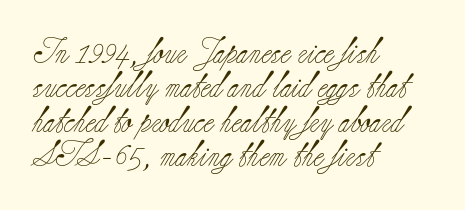
The image shows 26 px text type; set left-aligned, normal line spacing (1.32x), normal letter spacing, not underlined.
